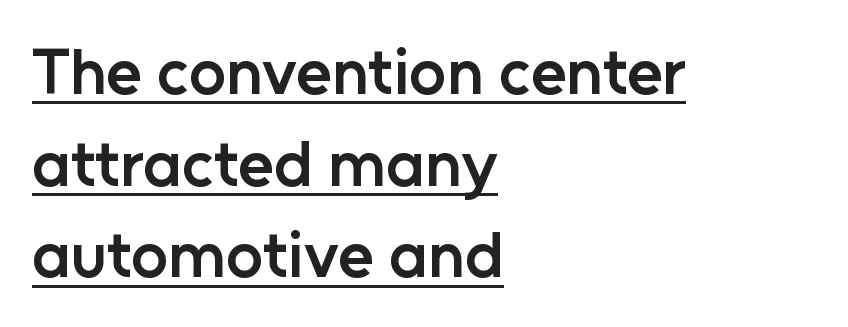
In terms of letterspacing, this is plain default setting. It's the straight-up-and-down kind of type. Descenders here cross a horizontal rule under the line. Serif or sans? Sans — the stroke terminals are bare.
